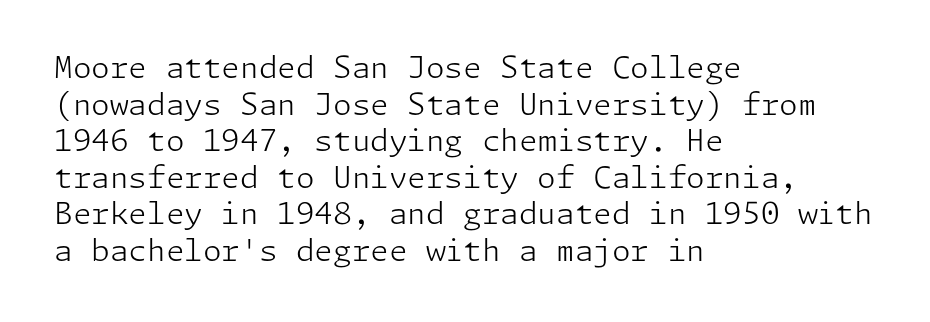
The image shows 30 px light sans-serif type, upright; set left-aligned, line spacing 1.22x, normal letter spacing, not underlined; low stroke contrast and a medium x-height.
